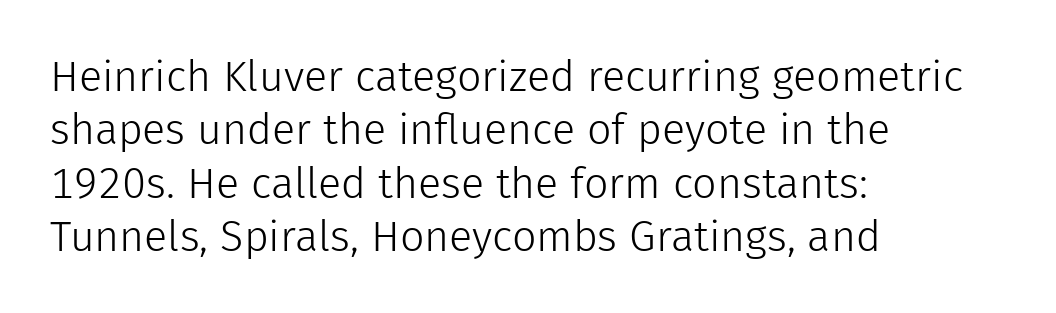
Q: Is the text bold? A: No.
Q: Is the text italic (slanted)? A: No, it is upright.
Q: Is the typeface a serif or a sans-serif typeface? A: Sans-serif.
Q: Is the text underlined? A: No.
Q: How is the paragraph aligned? A: Left-aligned.
Q: Is the spacing between letters normal or unusually wide? A: Normal.
Q: Width (condensed, normal, or wide)? A: Normal.
Q: Stroke contrast? A: Low.
Q: x-height? A: Medium.
Q: Monospaced? A: No.
